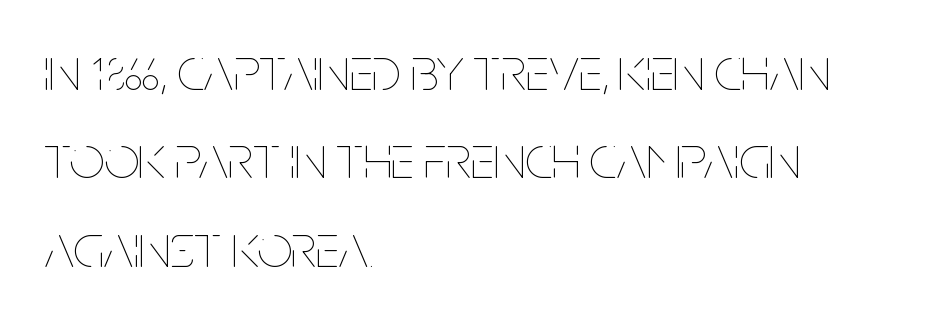
Q: Is the text bold? A: No.
Q: Is the text italic (slanted)? A: No, it is upright.
Q: Is the text underlined? A: No.
Q: How is the paragraph aligned? A: Left-aligned.
Q: Is the spacing between letters normal or unusually wide? A: Normal.
Q: Is the spacing between lines tight, normal or loose? A: Normal.
Q: Width (condensed, normal, or wide)? A: Condensed.
Q: Stroke contrast? A: Low.
Q: x-height? A: Large.
Q: Monospaced? A: No.
